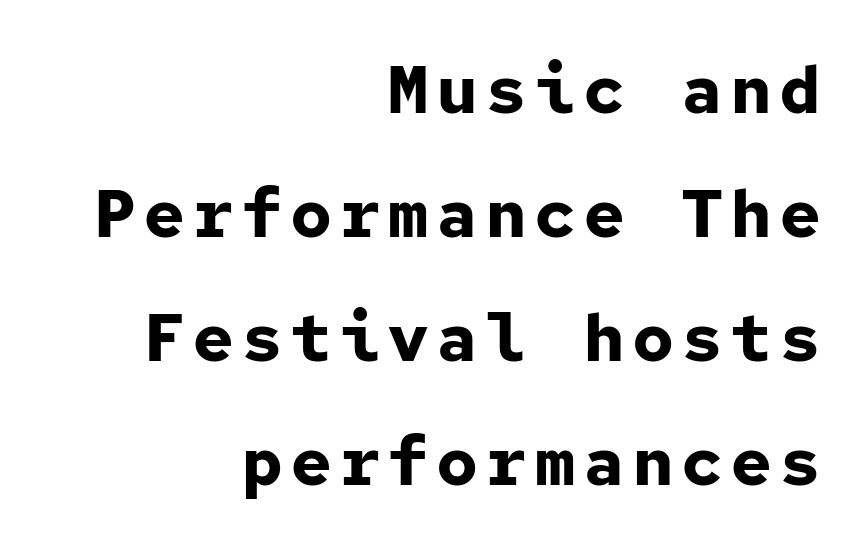
It's the straight-up-and-down kind of type. Any mark beneath the type? The region is blank. Reading down the block, your eye finds every line finishing at a fixed right position. The characters look thick and weighty, a clear bold. Looks like terminal output: every glyph gets an equal slot.
